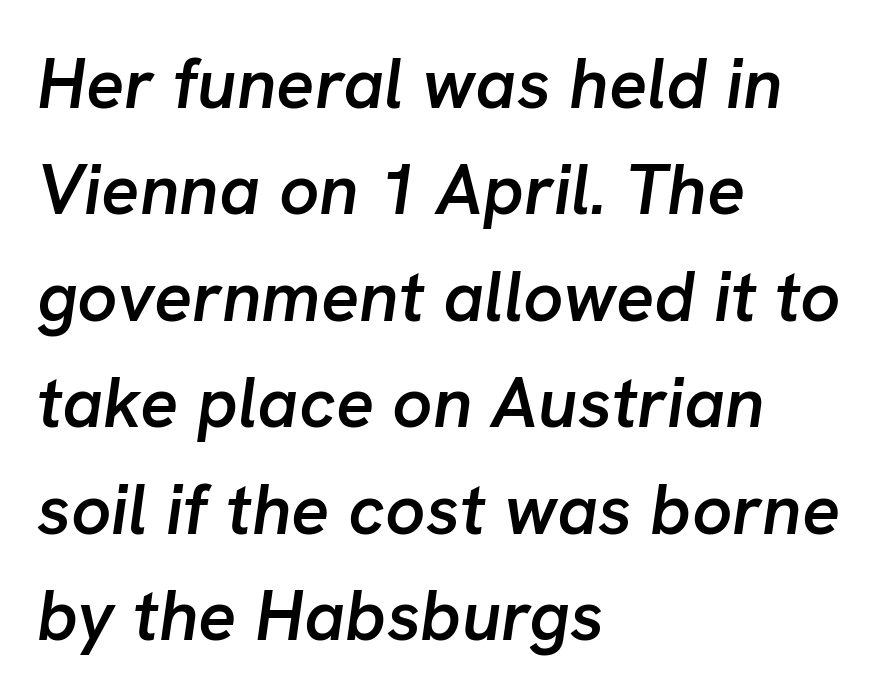
The image shows 71 px semibold type, italic (leaning right); set left-aligned, normal line spacing (1.5x), normal letter spacing, not underlined; low stroke contrast and a medium x-height.
